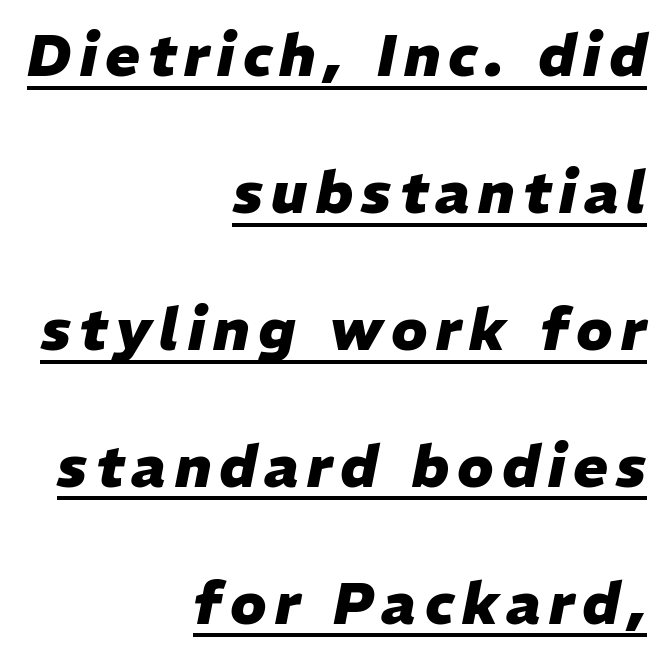
A student would call this right alignment; a typographer would say flush right, rag left. Is this a fixed-width face? No — the glyphs have proportional, varying widths. These lines carry a lot of weight — the face is fully bold. This sample uses an oblique cut, with every glyph tilted off the vertical. The line-height multiplier appears high, well above default. The specimen includes a rule beneath the text block's lines.
